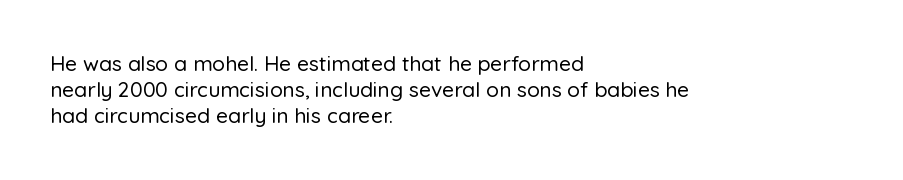
{"italic": "no", "underline": "no", "align": "left", "line_spacing_ratio": 1.24, "letter_spacing": "normal", "letter_spacing_em": 0.0, "glyph_px": 21}
